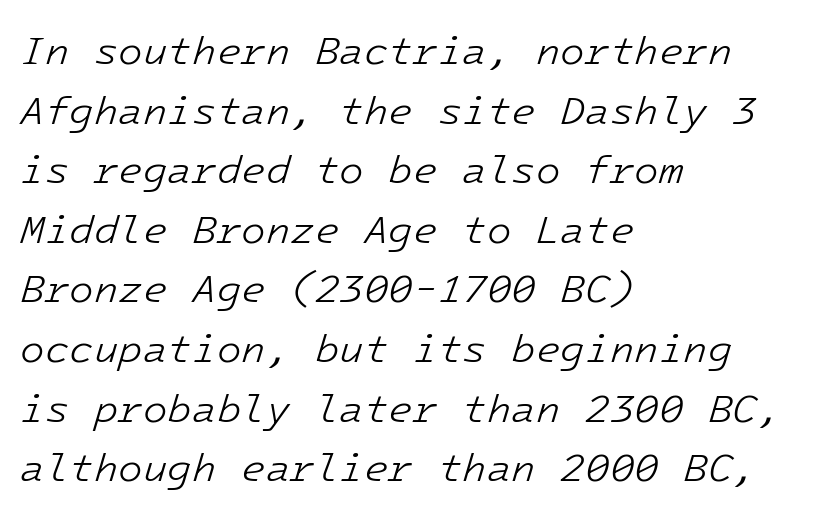
The image shows 40 px light type, italic (leaning right), monospaced; set left-aligned, normal line spacing (1.49x), normal letter spacing, not underlined; low stroke contrast and a medium x-height.
